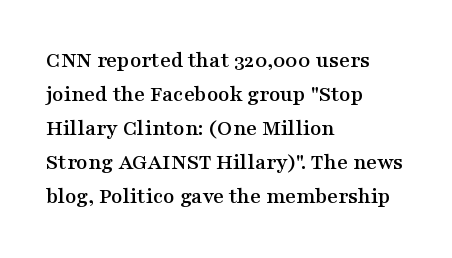
{"italic": "no", "underline": "no", "align": "left", "line_spacing": "normal", "line_spacing_ratio": 1.48, "letter_spacing": "normal", "letter_spacing_em": 0.0, "glyph_px": 23}
